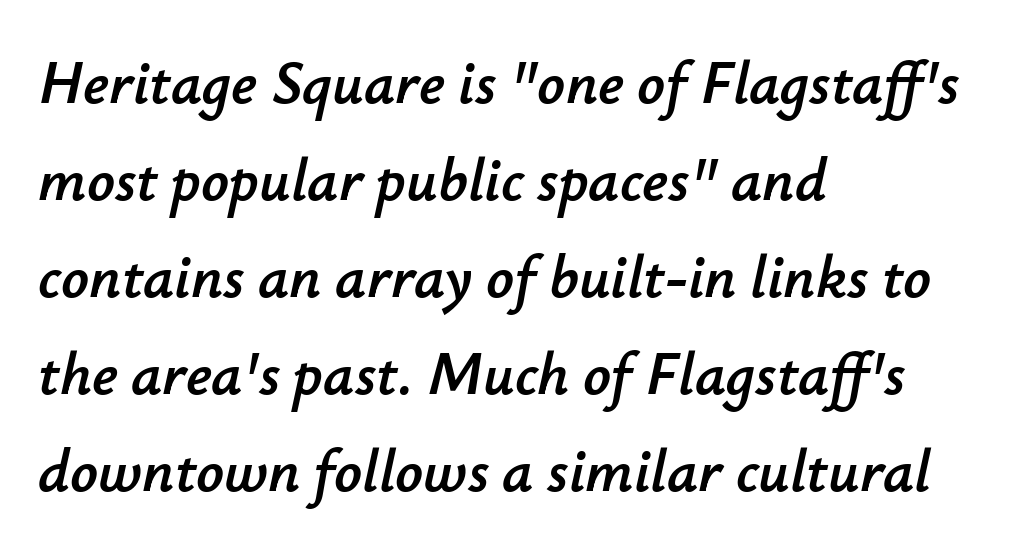
The image shows 61 px text type, italic (leaning right); set left-aligned, normal line spacing (1.59x), normal letter spacing, not underlined; low stroke contrast and a small x-height.
